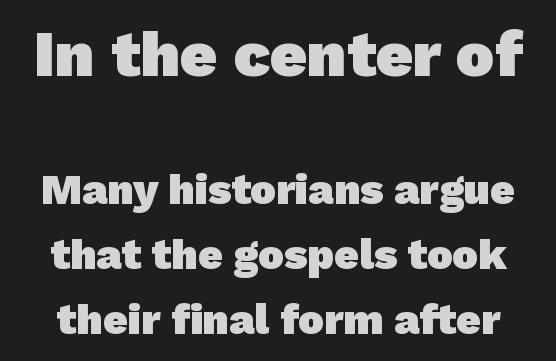
{"serif": "no", "bold": "yes", "weight": "heavy", "width": "normal", "stroke_contrast": "low", "x_height": "medium", "monospaced": "no", "underline": "no", "line_spacing": "normal", "line_spacing_ratio": 1.51, "letter_spacing": "normal", "letter_spacing_em": 0.0, "larger_block": "first", "size_ratio": 1.49, "glyph_px": 64}
